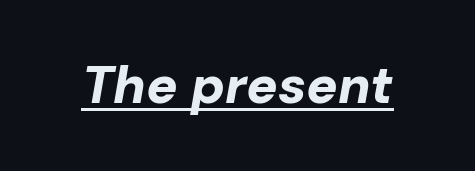
The letterforms sit shoulder to shoulder at normal distance. Every word sits above its own underline. Does the weight exceed regular? Yes, all the way to bold. The passage shown is typed in a proportional face where columns would drift.
